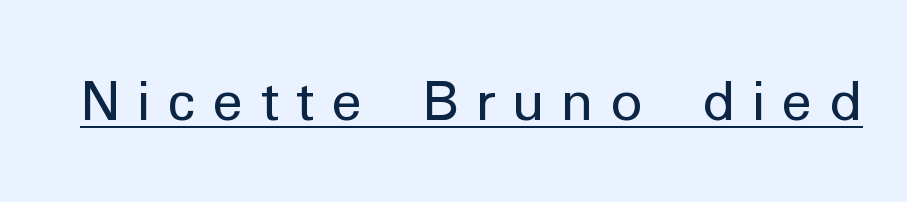
Q: Is the text bold? A: No.
Q: Is the text italic (slanted)? A: No, it is upright.
Q: Is the typeface a serif or a sans-serif typeface? A: Sans-serif.
Q: Is the text underlined? A: Yes.
Q: Is the spacing between letters normal or unusually wide? A: Unusually wide.
Q: Width (condensed, normal, or wide)? A: Normal.
Q: Stroke contrast? A: Low.
Q: x-height? A: Medium.
Q: Monospaced? A: No.
